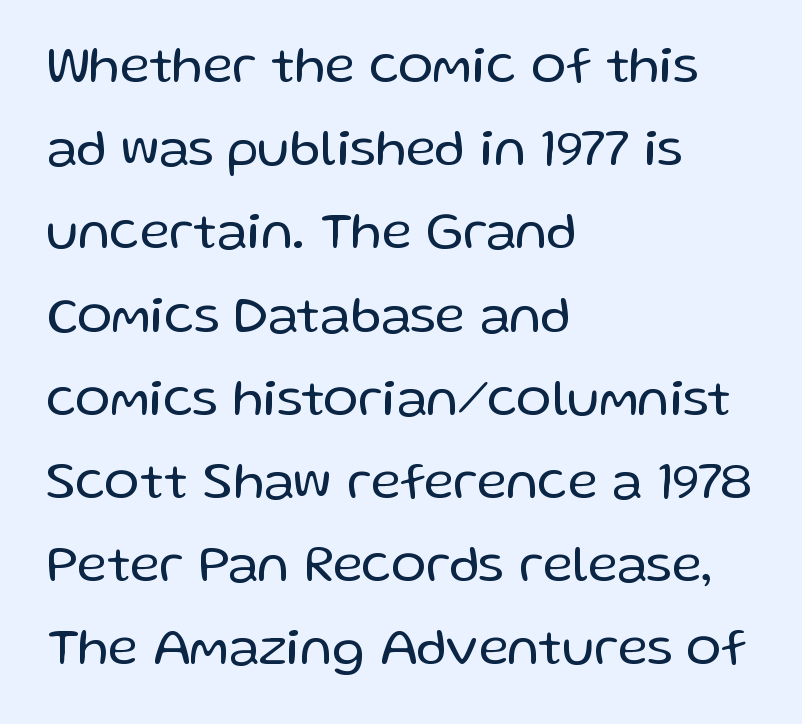
A classic flush-left, rag-right setting is used for this passage. Beneath every word, the page is bare. These lines were composed using upright roman letters. The face used here is proportionally spaced, like ordinary book or web type.
